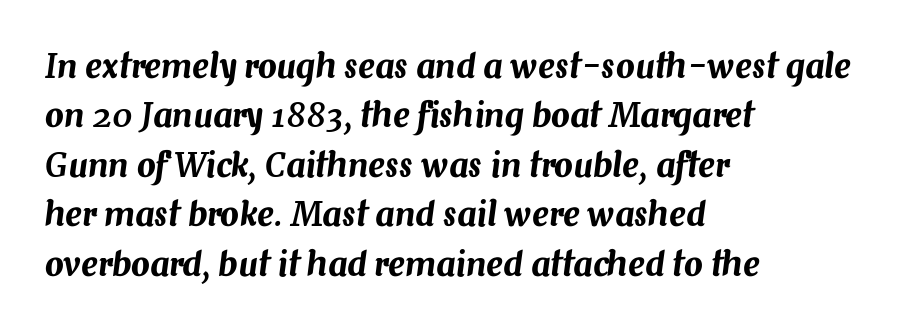
{"italic": "yes", "lean": "right", "slant_degrees": 7, "width": "normal", "stroke_contrast": "medium", "x_height": "medium", "monospaced": "no", "underline": "no", "align": "left", "line_spacing": "normal", "line_spacing_ratio": 1.5, "letter_spacing": "normal", "letter_spacing_em": 0.0, "glyph_px": 33}
